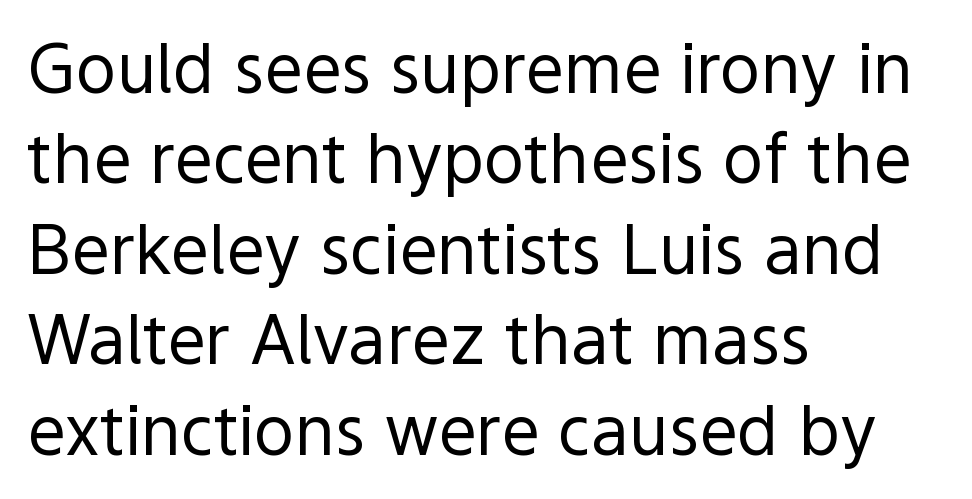
{"serif": "no", "italic": "no", "bold": "no", "weight": "regular", "width": "normal", "x_height": "medium", "monospaced": "no", "underline": "no", "align": "left", "line_spacing": "normal", "line_spacing_ratio": 1.33, "letter_spacing": "normal", "letter_spacing_em": 0.0, "glyph_px": 68}
